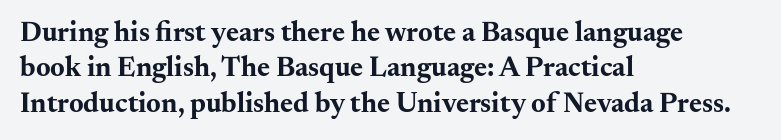
Q: Is the text bold? A: Yes.
Q: Is the text italic (slanted)? A: No, it is upright.
Q: Is the typeface a serif or a sans-serif typeface? A: Serif.
Q: Is the text underlined? A: No.
Q: How is the paragraph aligned? A: Left-aligned.
Q: Is the spacing between letters normal or unusually wide? A: Normal.
Q: Is the spacing between lines tight, normal or loose? A: Normal.
Q: Width (condensed, normal, or wide)? A: Wide.
Q: Stroke contrast? A: Medium.
Q: x-height? A: Small.
Q: Monospaced? A: No.
